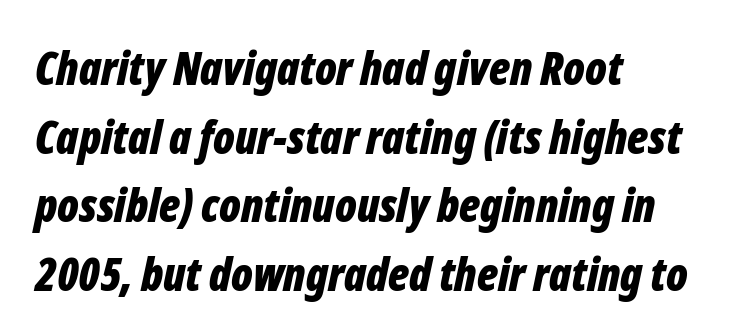
The image shows 46 px bold, condensed type, italic (leaning right); set left-aligned, normal line spacing (1.49x), normal letter spacing, not underlined; low stroke contrast and a medium x-height.
